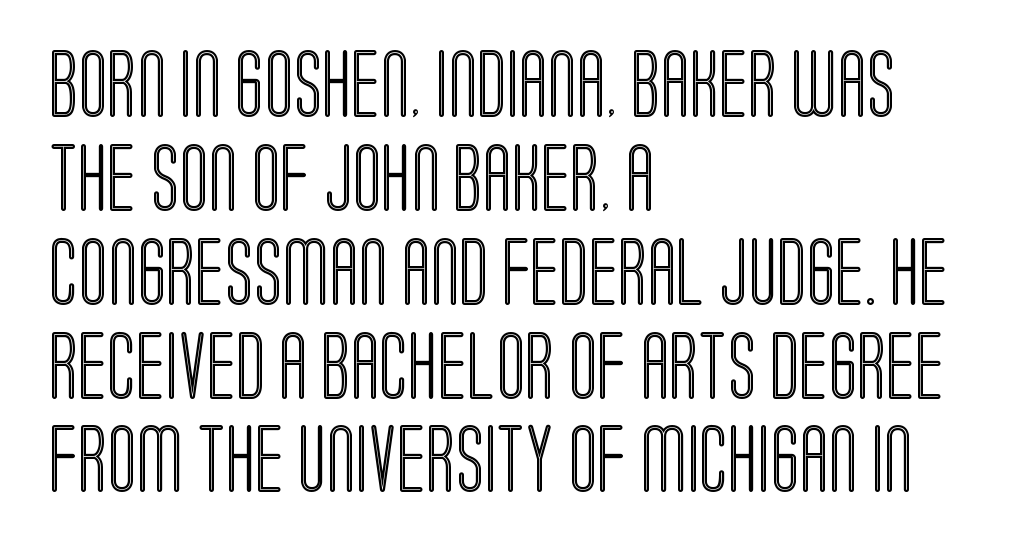
Q: Is the text italic (slanted)? A: No, it is upright.
Q: Is the text underlined? A: No.
Q: How is the paragraph aligned? A: Left-aligned.
Q: Is the spacing between letters normal or unusually wide? A: Normal.
Q: Is the spacing between lines tight, normal or loose? A: Normal.
Q: Width (condensed, normal, or wide)? A: Condensed.
Q: x-height? A: Large.
Q: Monospaced? A: No.
